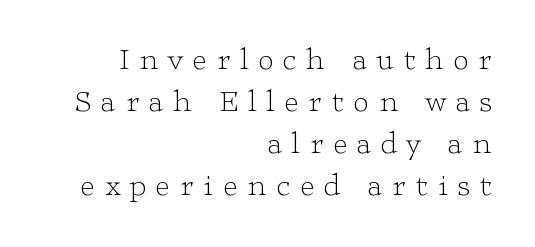
A typesetter would call this leading conventional body-copy spacing. The face used here is proportionally spaced, like ordinary book or web type. Leftover space on each line is placed entirely before the opening word. The font family rendered here belongs to the serif group. A bare baseline throughout the passage.
